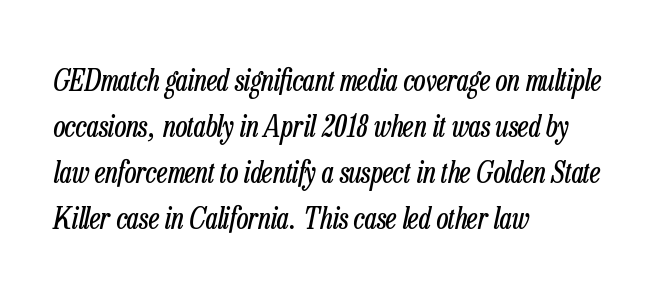
The image shows 29 px regular-weight, condensed type, italic (leaning right); set left-aligned, normal line spacing (1.59x), normal letter spacing, not underlined; low stroke contrast and a medium x-height.
